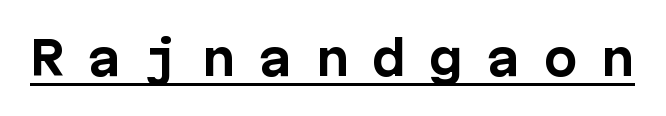
The image shows 46 px bold sans-serif type, upright; set unusually wide letter spacing (+0.49 em), underlined; low stroke contrast and a medium x-height.
